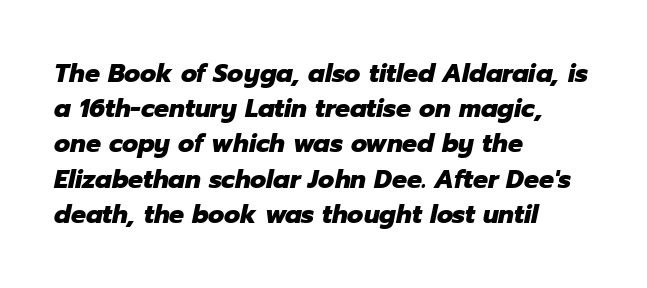
{"italic": "yes", "lean": "right", "slant_degrees": 12, "bold": "yes", "underline": "no", "align": "left", "line_spacing": "normal", "line_spacing_ratio": 1.41, "letter_spacing": "normal", "letter_spacing_em": 0.0, "glyph_px": 25}
